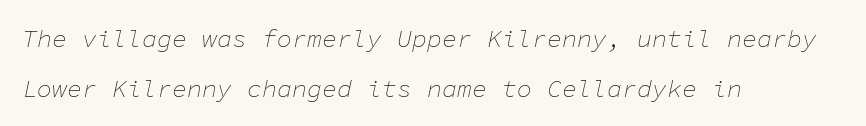
The image shows 25 px text type, italic (leaning right); set left-aligned, loose line spacing (1.99x), normal letter spacing, not underlined.
